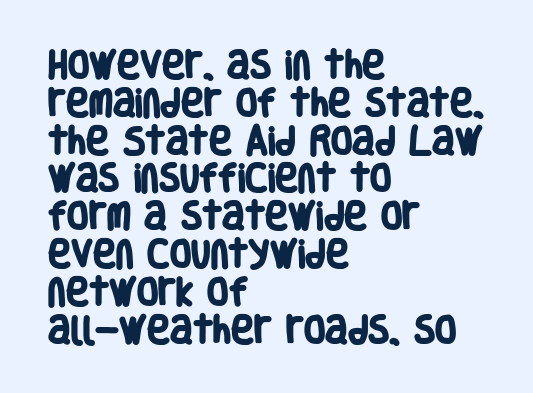
Q: Is the text bold? A: Yes.
Q: Is the typeface a serif or a sans-serif typeface? A: Sans-serif.
Q: Is the text underlined? A: No.
Q: How is the paragraph aligned? A: Left-aligned.
Q: Is the spacing between letters normal or unusually wide? A: Normal.
Q: Width (condensed, normal, or wide)? A: Condensed.
Q: Stroke contrast? A: Low.
Q: x-height? A: Large.
Q: Monospaced? A: No.
